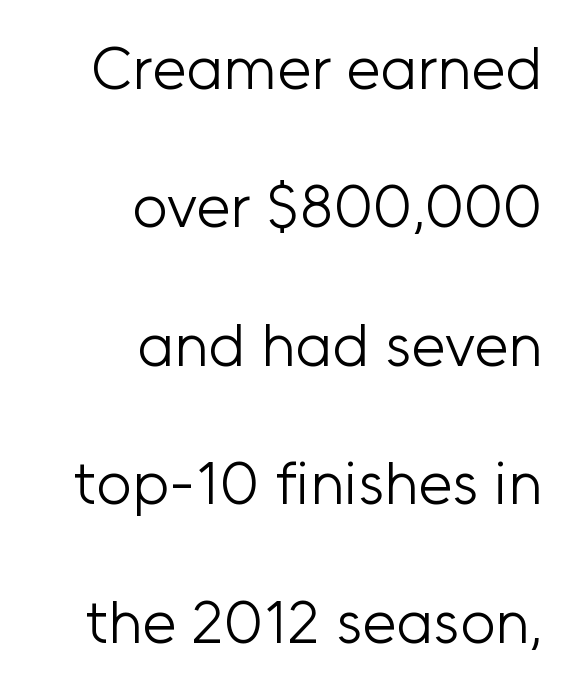
These lines stack with their right ends in a neat column. Descender tails drop into unmarked territory. Each letter keeps its own natural width here, so spacing adapts to shape. The letters look calm and open, with moderate or lighter stems. Type style note: lacks serifs. Interline gaps are noticeably wide in this sample.
